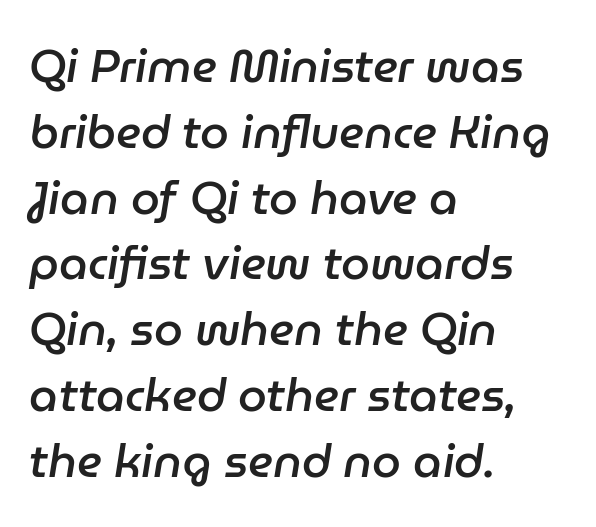
The image shows 46 px semibold type, italic (leaning right); set left-aligned, normal line spacing (1.43x), normal letter spacing, not underlined; low stroke contrast and a medium x-height.
